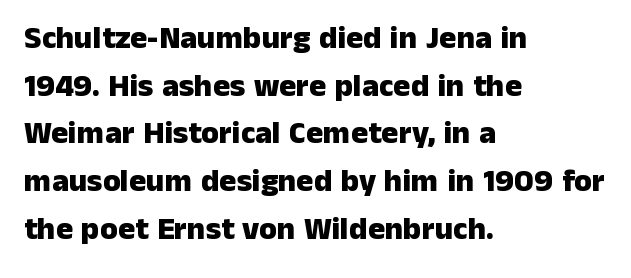
The image shows 32 px heavy sans-serif type, upright; set left-aligned, normal line spacing (1.49x), normal letter spacing, not underlined; low stroke contrast and a medium x-height.
